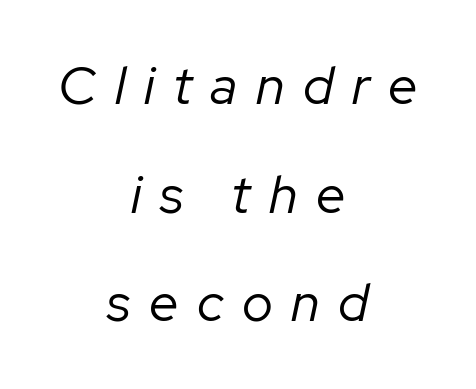
The image shows 53 px regular-weight type, italic (leaning right); set centered, loose line spacing (2.05x), unusually wide letter spacing (+0.35 em), not underlined; low stroke contrast and a medium x-height.
